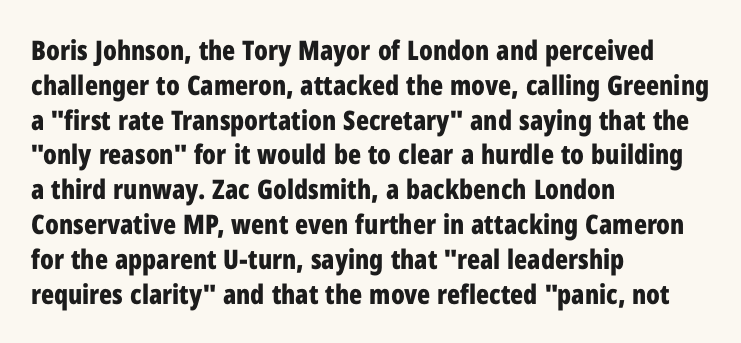
The image shows 27 px bold type, upright; set left-aligned, normal line spacing (1.29x), normal letter spacing, not underlined.
